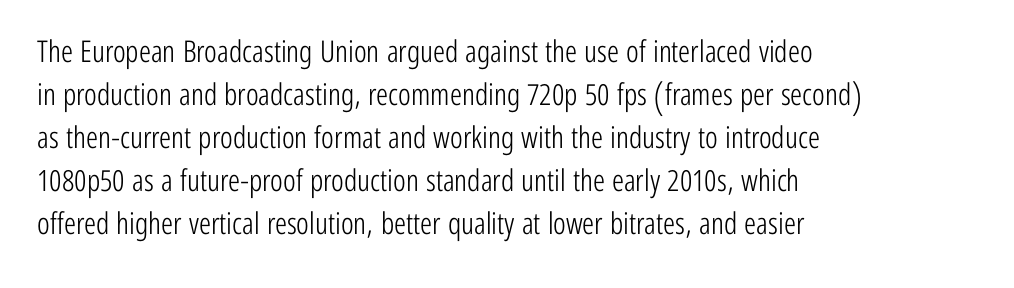
{"serif": "no", "italic": "no", "bold": "no", "weight": "light", "width": "condensed", "stroke_contrast": "low", "x_height": "medium", "monospaced": "no", "underline": "no", "align": "left", "line_spacing": "normal", "line_spacing_ratio": 1.43, "letter_spacing": "normal", "letter_spacing_em": 0.0, "glyph_px": 30}
